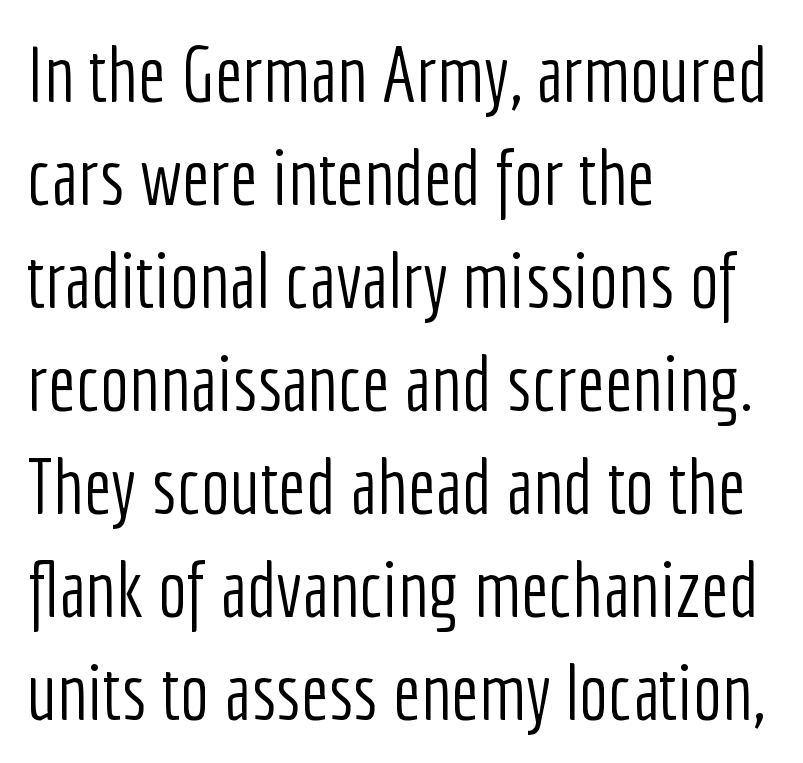
The image shows 78 px light, condensed sans-serif type, upright; set left-aligned, normal line spacing (1.32x), normal letter spacing, not underlined; low stroke contrast and a medium x-height.
